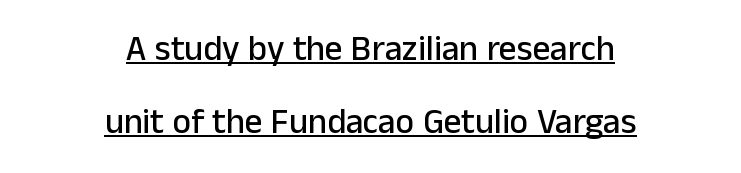
{"serif": "no", "italic": "no", "width": "normal", "stroke_contrast": "low", "x_height": "medium", "monospaced": "no", "underline": "yes", "align": "center", "line_spacing": "loose", "line_spacing_ratio": 2.09, "letter_spacing": "normal", "letter_spacing_em": 0.0, "glyph_px": 35}
